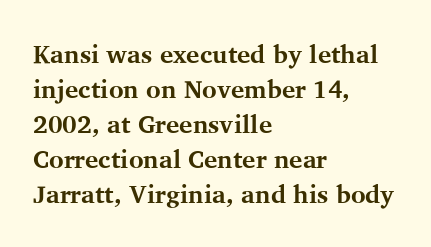
The image shows 25 px bold type, upright; set left-aligned, normal line spacing (1.4x), normal letter spacing, not underlined.
